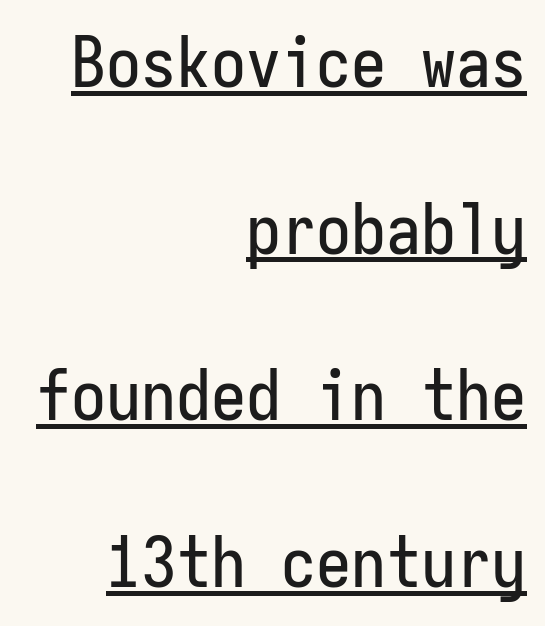
Q: Is the text italic (slanted)? A: No, it is upright.
Q: Is the typeface a serif or a sans-serif typeface? A: Sans-serif.
Q: Is the text underlined? A: Yes.
Q: How is the paragraph aligned? A: Right-aligned.
Q: Is the spacing between letters normal or unusually wide? A: Normal.
Q: Is the spacing between lines tight, normal or loose? A: Loose.
Q: Width (condensed, normal, or wide)? A: Condensed.
Q: Stroke contrast? A: Low.
Q: x-height? A: Medium.
Q: Monospaced? A: Yes.
